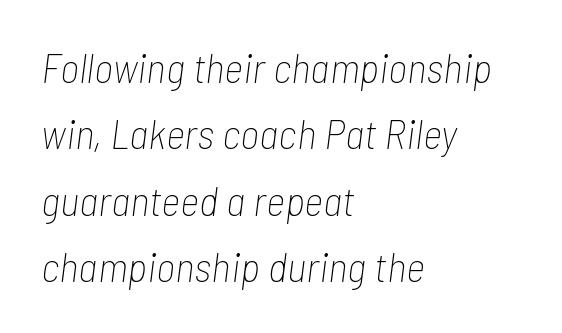
The image shows 42 px thin, condensed type, italic (leaning right); set left-aligned, normal line spacing (1.58x), normal letter spacing, not underlined; low stroke contrast and a medium x-height.
